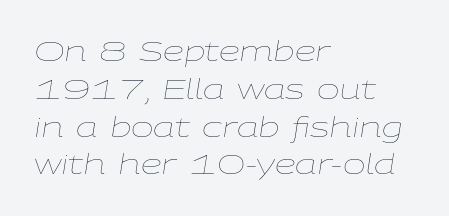
Leading matches the norm, producing a regular column. Layout note: lines flush left. The passage shown is not bold in any degree. A typesetter would call this zero additional tracking. The font's italic variant was chosen for this text.
